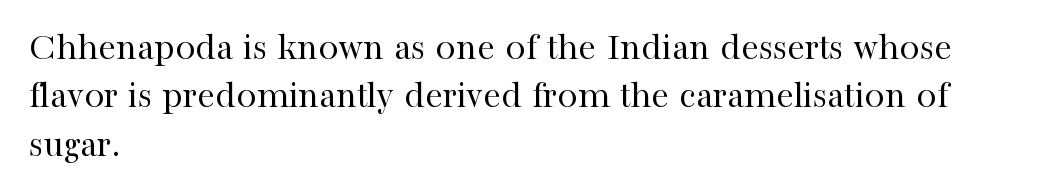
The image shows 40 px regular-weight serif type, upright; set left-aligned, line spacing 1.21x, normal letter spacing, not underlined; high stroke contrast and a medium x-height.
